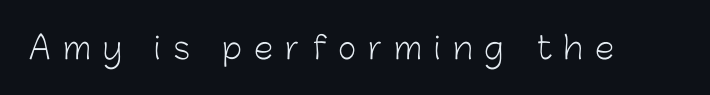
{"serif": "no", "italic": "no", "bold": "no", "weight": "light", "width": "normal", "stroke_contrast": "low", "x_height": "medium", "monospaced": "no", "underline": "no", "letter_spacing": "wide", "letter_spacing_em": 0.4, "glyph_px": 31}
